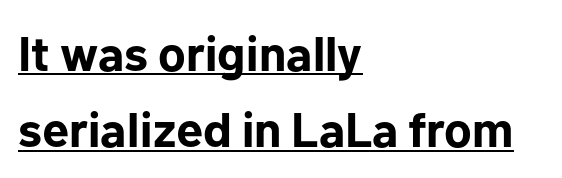
The image shows 49 px bold sans-serif type, upright; set left-aligned, normal line spacing (1.56x), normal letter spacing, underlined; low stroke contrast and a medium x-height.
